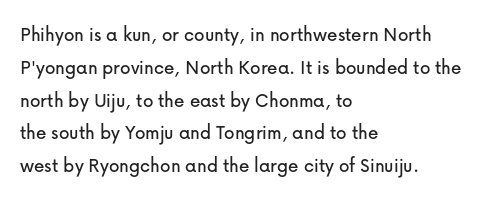
Q: Is the text italic (slanted)? A: No, it is upright.
Q: Is the text underlined? A: No.
Q: How is the paragraph aligned? A: Left-aligned.
Q: Is the spacing between letters normal or unusually wide? A: Normal.
Q: Is the spacing between lines tight, normal or loose? A: Normal.
